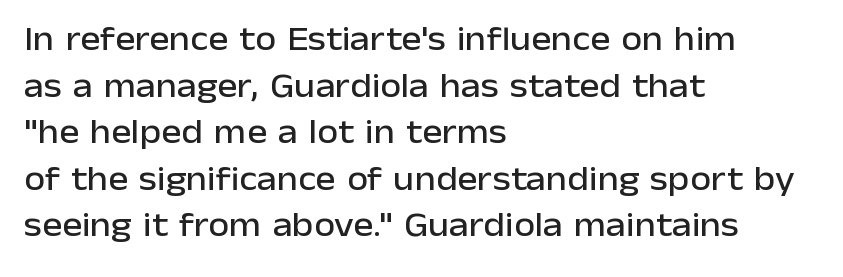
{"serif": "no", "italic": "no", "width": "normal", "stroke_contrast": "low", "x_height": "medium", "monospaced": "no", "underline": "no", "align": "left", "line_spacing": "normal", "line_spacing_ratio": 1.37, "letter_spacing": "normal", "letter_spacing_em": 0.0, "glyph_px": 34}
